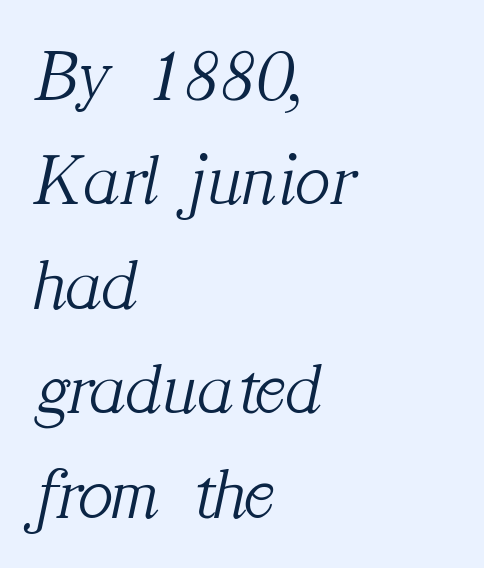
{"serif": "yes", "italic": "yes", "lean": "right", "slant_degrees": 12, "bold": "no", "weight": "light", "width": "normal", "stroke_contrast": "medium", "x_height": "medium", "monospaced": "no", "underline": "no", "align": "left", "line_spacing": "normal", "line_spacing_ratio": 1.43, "letter_spacing": "normal", "letter_spacing_em": 0.0, "glyph_px": 73}
